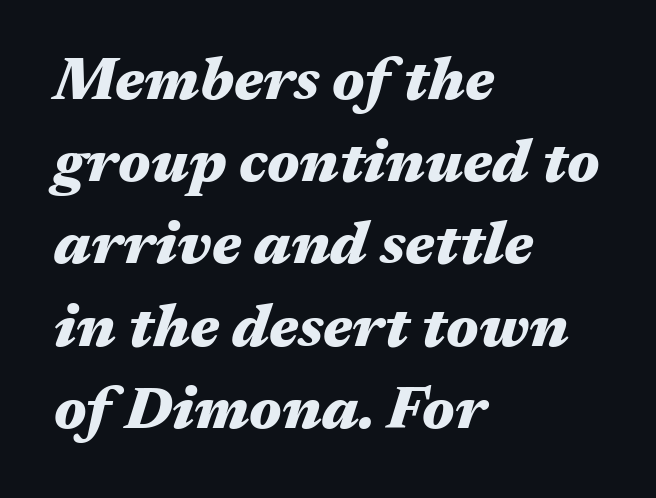
This is heavy type, rendered in bold. Line spacing here is normal. Does extra space separate the letters? No, they use regular spacing. Characters are canted at an angle relative to the baseline's perpendicular. Nobody drew a line under any word here. The compositor pushed each line to the left boundary.
